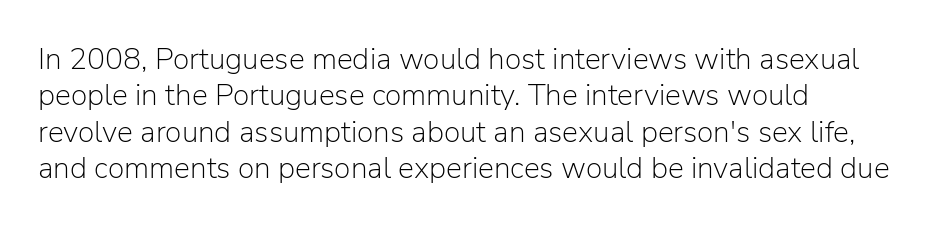
{"serif": "no", "italic": "no", "bold": "no", "weight": "light", "width": "normal", "stroke_contrast": "low", "x_height": "medium", "monospaced": "no", "underline": "no", "line_spacing_ratio": 1.21, "letter_spacing": "normal", "letter_spacing_em": 0.0, "glyph_px": 30}
